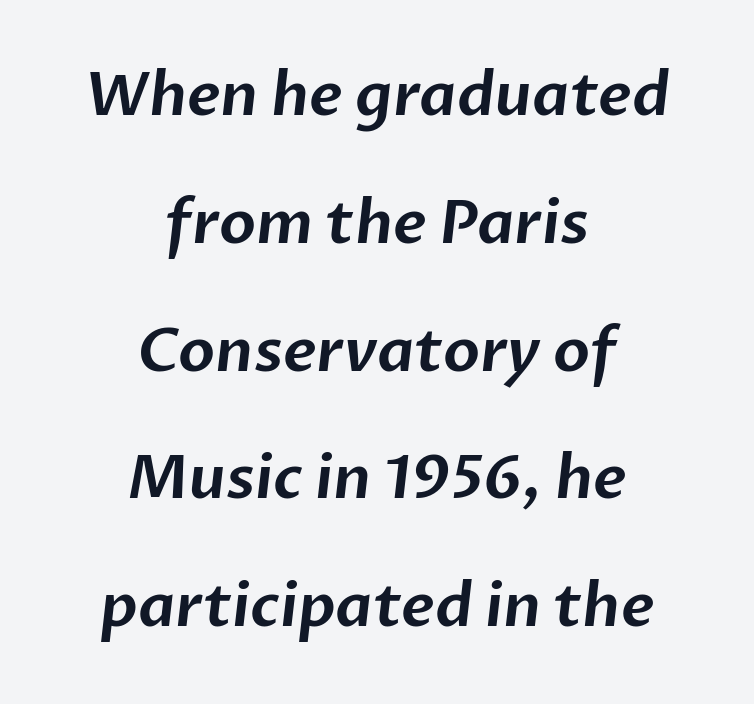
Q: Is the typeface a serif or a sans-serif typeface? A: Sans-serif.
Q: Is the text underlined? A: No.
Q: How is the paragraph aligned? A: Centered.
Q: Is the spacing between letters normal or unusually wide? A: Normal.
Q: Is the spacing between lines tight, normal or loose? A: Loose.
Q: Width (condensed, normal, or wide)? A: Normal.
Q: Stroke contrast? A: Low.
Q: x-height? A: Medium.
Q: Monospaced? A: No.
